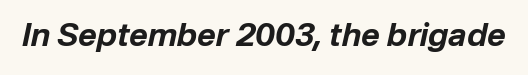
{"italic": "yes", "lean": "right", "slant_degrees": 12, "bold": "yes", "weight": "bold", "width": "normal", "stroke_contrast": "low", "x_height": "medium", "monospaced": "no", "underline": "no", "letter_spacing": "normal", "letter_spacing_em": 0.0, "glyph_px": 32}
